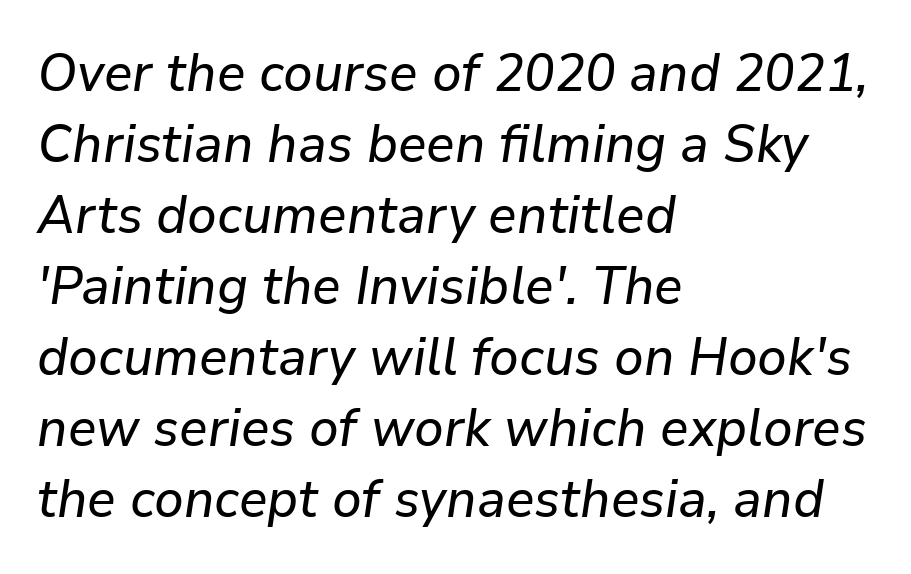
Q: Is the text italic (slanted)? A: Yes, it leans right by about 9 degrees.
Q: Is the text underlined? A: No.
Q: How is the paragraph aligned? A: Left-aligned.
Q: Is the spacing between letters normal or unusually wide? A: Normal.
Q: Is the spacing between lines tight, normal or loose? A: Normal.
Q: Width (condensed, normal, or wide)? A: Normal.
Q: Stroke contrast? A: Low.
Q: x-height? A: Medium.
Q: Monospaced? A: No.
